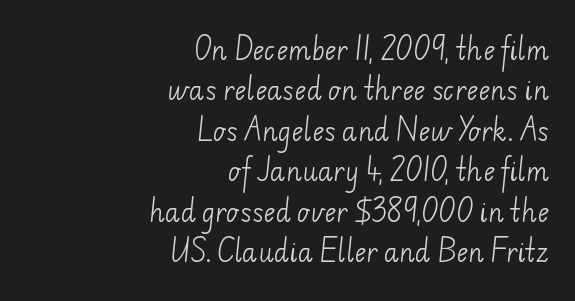
{"bold": "no", "underline": "no", "align": "right", "line_spacing": "normal", "line_spacing_ratio": 1.62, "letter_spacing": "normal", "letter_spacing_em": 0.0, "glyph_px": 25}
